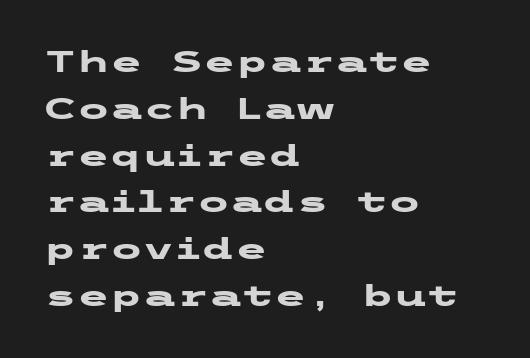
The image shows 30 px heavy, wide sans-serif type, upright; set left-aligned, normal line spacing (1.56x), normal letter spacing, not underlined; low stroke contrast and a medium x-height.
